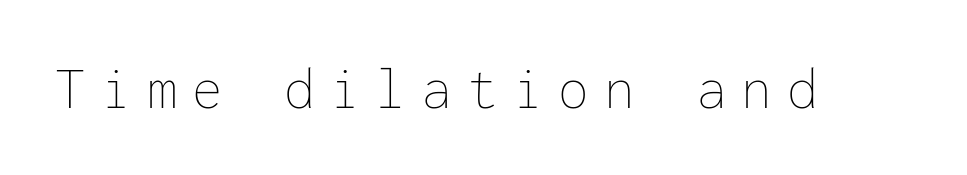
{"italic": "no", "bold": "no", "weight": "thin", "width": "normal", "stroke_contrast": "low", "x_height": "medium", "monospaced": "yes", "underline": "no", "letter_spacing": "wide", "letter_spacing_em": 0.25, "glyph_px": 61}
